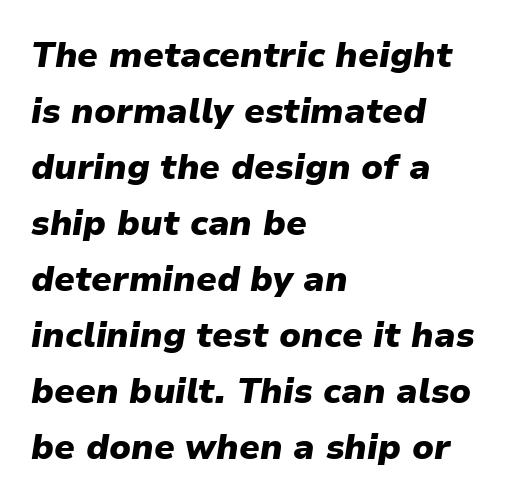
Q: Is the text bold? A: Yes.
Q: Is the text italic (slanted)? A: Yes, it leans right by about 9 degrees.
Q: Is the text underlined? A: No.
Q: How is the paragraph aligned? A: Left-aligned.
Q: Is the spacing between letters normal or unusually wide? A: Normal.
Q: Is the spacing between lines tight, normal or loose? A: Normal.
Q: Width (condensed, normal, or wide)? A: Normal.
Q: Stroke contrast? A: Low.
Q: x-height? A: Medium.
Q: Monospaced? A: No.
